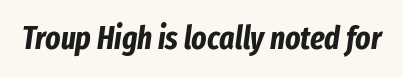
Q: Is the text bold? A: Yes.
Q: Is the text italic (slanted)? A: Yes, it leans right by about 8 degrees.
Q: Is the text underlined? A: No.
Q: Is the spacing between letters normal or unusually wide? A: Normal.
Q: Width (condensed, normal, or wide)? A: Condensed.
Q: Stroke contrast? A: Low.
Q: x-height? A: Medium.
Q: Monospaced? A: No.
